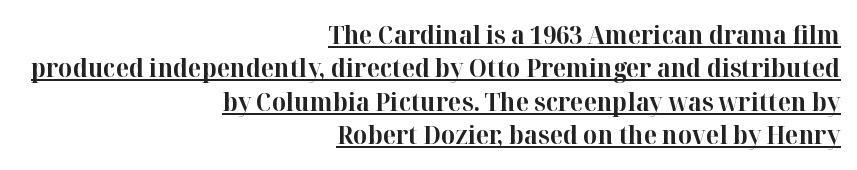
Q: Is the text bold? A: Yes.
Q: Is the text italic (slanted)? A: No, it is upright.
Q: Is the text underlined? A: Yes.
Q: How is the paragraph aligned? A: Right-aligned.
Q: Is the spacing between letters normal or unusually wide? A: Normal.
Q: Is the spacing between lines tight, normal or loose? A: Normal.
